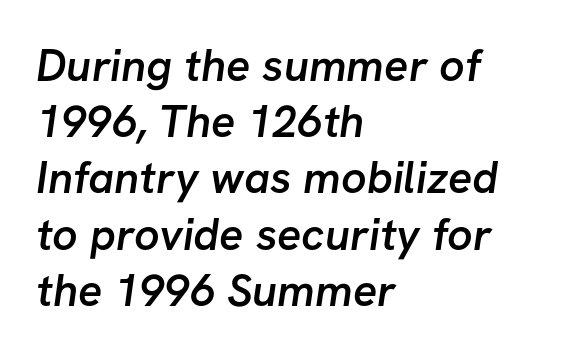
As a designer I'd log this as weight 600, semibold. The string is rendered with underlining switched off. The face used here is proportionally spaced, like ordinary book or web type. The lines sit at an ordinary, default distance from one another. This rendering uses left alignment, leaving the right contour irregular.
